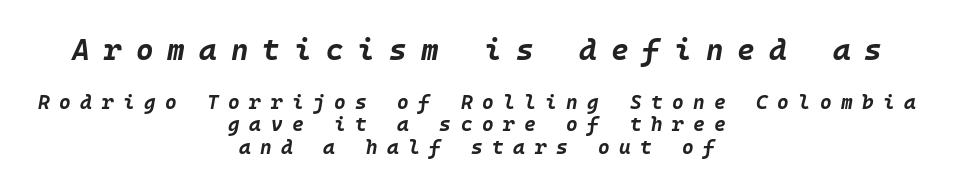
The image shows 30 px bold type, italic (leaning right); set centered, tight line spacing (1.13x), unusually wide letter spacing (+0.47 em), not underlined; the first (top) block is 1.5x larger; low stroke contrast and a large x-height.
